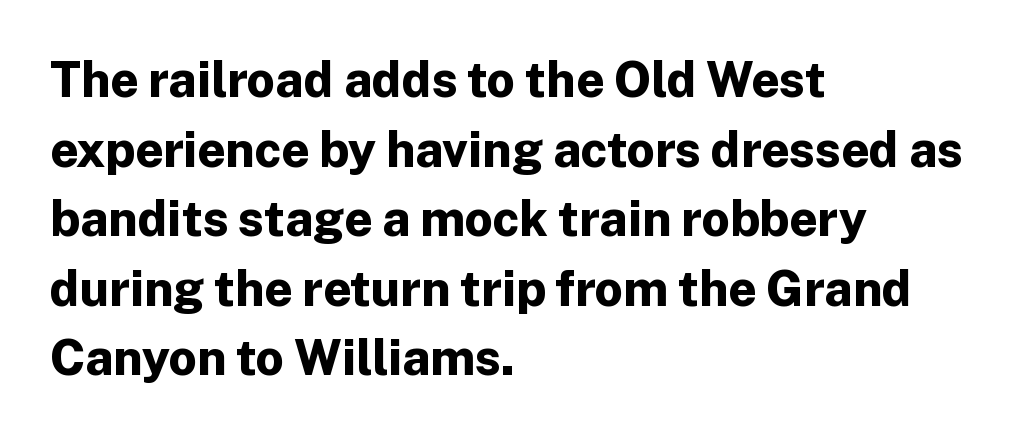
The image shows 49 px bold sans-serif type, upright; set left-aligned, normal line spacing (1.42x), normal letter spacing, not underlined; low stroke contrast and a medium x-height.
